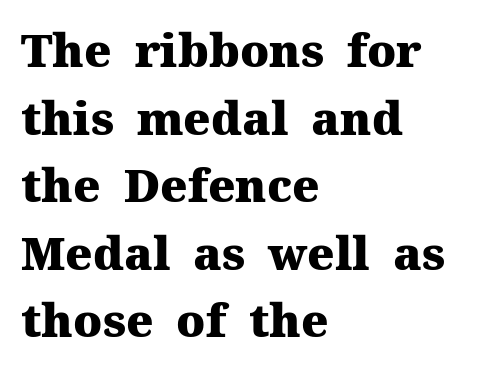
Varying glyph widths throughout — classic text-font behaviour. Layout note: lines flush left. This sample uses plain, unmodified letter spacing. Notice how descenders clear the ascenders below comfortably — that's standard leading. Posture: straight, roman, zero tilt. The words here are not underlined.
